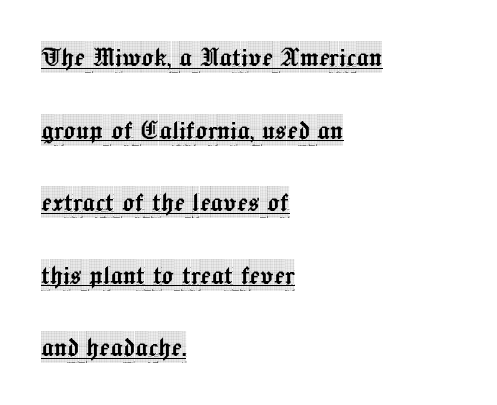
Q: Is the text italic (slanted)? A: No, it is upright.
Q: Is the typeface a serif or a sans-serif typeface? A: Serif.
Q: Is the text underlined? A: Yes.
Q: How is the paragraph aligned? A: Left-aligned.
Q: Is the spacing between letters normal or unusually wide? A: Normal.
Q: Is the spacing between lines tight, normal or loose? A: Loose.
Q: Width (condensed, normal, or wide)? A: Condensed.
Q: x-height? A: Large.
Q: Monospaced? A: No.
